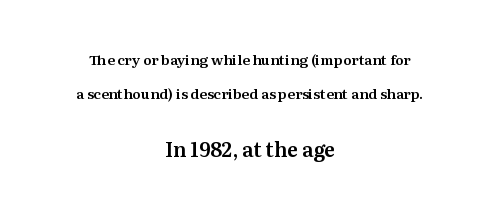
{"italic": "no", "underline": "no", "align": "center", "line_spacing": "loose", "line_spacing_ratio": 2.45, "letter_spacing": "normal", "letter_spacing_em": 0.0, "larger_block": "second", "size_ratio": 1.43, "glyph_px": 20}
